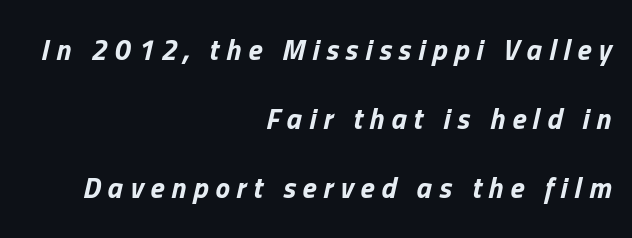
{"italic": "yes", "lean": "right", "slant_degrees": 13, "bold": "yes", "weight": "bold", "width": "normal", "stroke_contrast": "low", "x_height": "medium", "monospaced": "no", "underline": "no", "align": "right", "line_spacing": "loose", "line_spacing_ratio": 2.38, "letter_spacing": "wide", "letter_spacing_em": 0.24, "glyph_px": 29}
